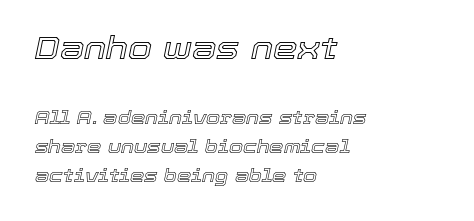
You can tell it's italic because the verticals aren't actually vertical. Glyph-to-glyph distance matches everyday printed text. No word sits above an underline. Here the designer chose a conventional face with non-uniform glyph widths. Size contrast runs from large at the top to small at the bottom. Is there much room between lines? A standard amount, neither cramped nor airy.
